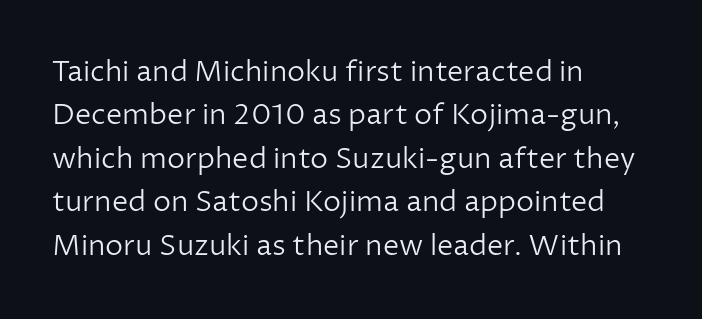
These glyphs show unthickened strokes, regular width or finer. Check where the strokes stop: nothing finishes them off — pure sans. Is this a fixed-width face? No — the glyphs have proportional, varying widths. Horizontally, the lines are justified to the leading edge only. Descenders are the only things crossing below the line.
